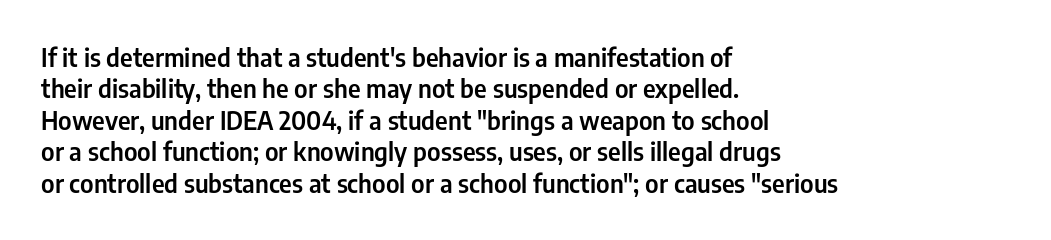
Q: Is the text italic (slanted)? A: No, it is upright.
Q: Is the text underlined? A: No.
Q: How is the paragraph aligned? A: Left-aligned.
Q: Is the spacing between letters normal or unusually wide? A: Normal.
Q: Is the spacing between lines tight, normal or loose? A: Normal.
